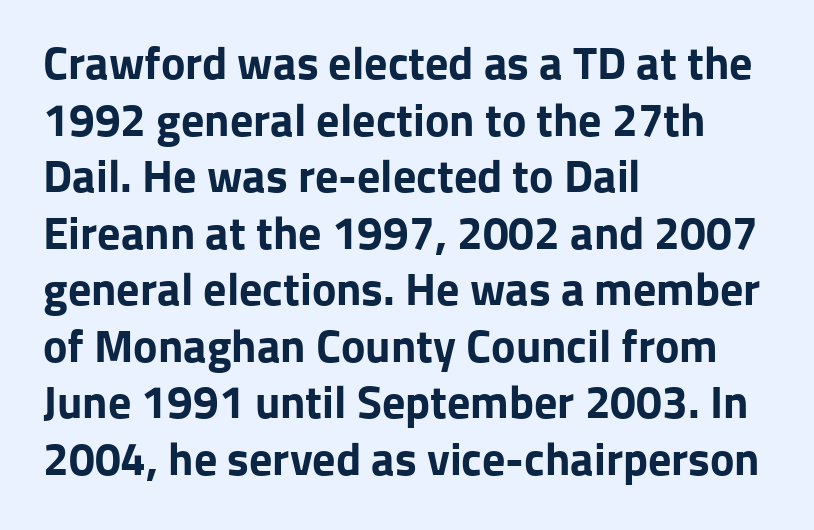
Are there feet on the stems? There aren't — it's a sans. Heft: maximum for text — a bold. The gap between lines stays unmarked. Every character sits straight up, as roman type does. Left-aligned paragraph, ragged on the right.
